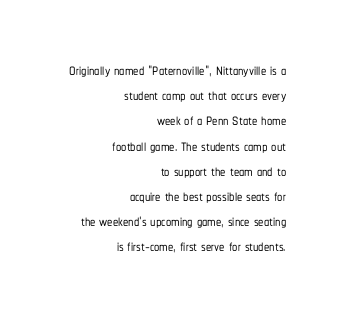
Descender tails drop into unmarked territory. The lines are quadded right. This sample uses an upright cut, with every glyph sitting square on the baseline. The passage shown has conventional tracking throughout.
